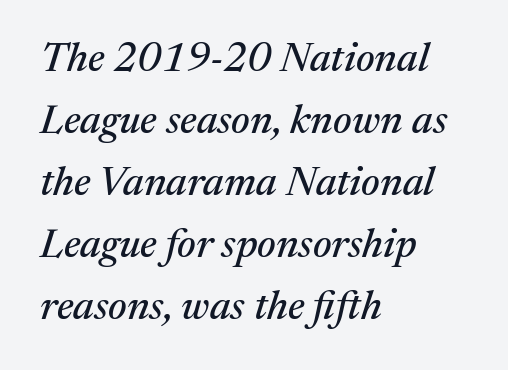
Q: Is the text italic (slanted)? A: Yes, it leans right by about 17 degrees.
Q: Is the typeface a serif or a sans-serif typeface? A: Serif.
Q: Is the text underlined? A: No.
Q: How is the paragraph aligned? A: Left-aligned.
Q: Is the spacing between letters normal or unusually wide? A: Normal.
Q: Is the spacing between lines tight, normal or loose? A: Normal.
Q: Width (condensed, normal, or wide)? A: Normal.
Q: Stroke contrast? A: Medium.
Q: x-height? A: Medium.
Q: Monospaced? A: No.
